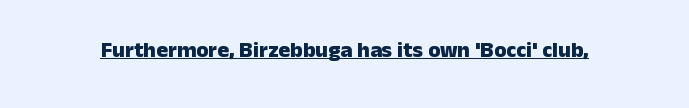
Q: Is the text bold? A: Yes.
Q: Is the text italic (slanted)? A: No, it is upright.
Q: Is the text underlined? A: Yes.
Q: Is the spacing between letters normal or unusually wide? A: Normal.
